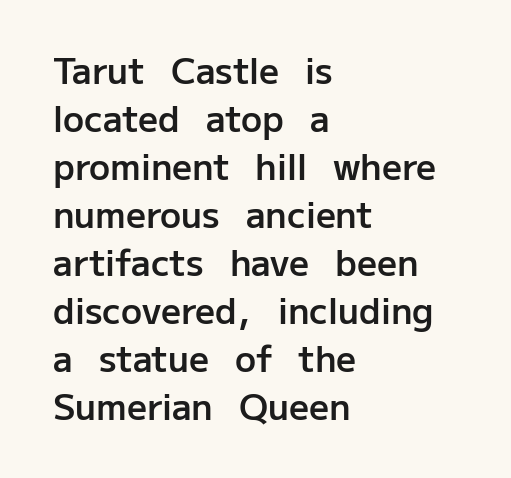
The specimen omits any rule beneath the text block's lines. Think of a printed novel: that variable character pitch is what you see here. I'd call this a sans setting — the letters go barefoot. No italicization has been applied; the sample stays upright. All the whitespace from short lines collects on the right. Baseline-to-baseline distance is the conventional proportion of letter height.
